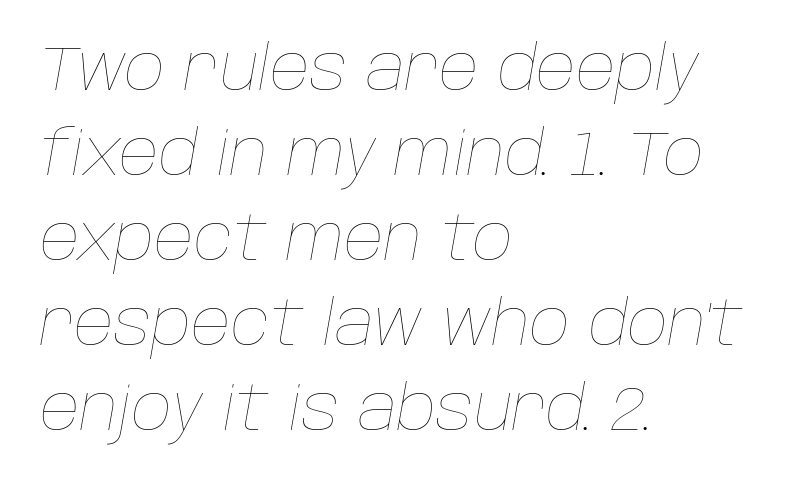
The image shows 62 px thin type, italic (leaning right); set left-aligned, normal line spacing (1.37x), normal letter spacing, not underlined; low stroke contrast and a large x-height.
